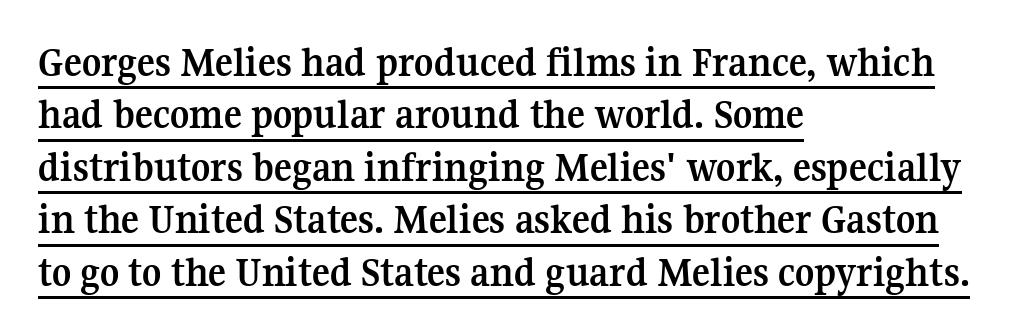
Q: Is the text bold? A: Yes.
Q: Is the text italic (slanted)? A: No, it is upright.
Q: Is the typeface a serif or a sans-serif typeface? A: Serif.
Q: Is the text underlined? A: Yes.
Q: How is the paragraph aligned? A: Left-aligned.
Q: Is the spacing between letters normal or unusually wide? A: Normal.
Q: Is the spacing between lines tight, normal or loose? A: Normal.
Q: Width (condensed, normal, or wide)? A: Normal.
Q: Stroke contrast? A: Medium.
Q: x-height? A: Medium.
Q: Monospaced? A: No.
